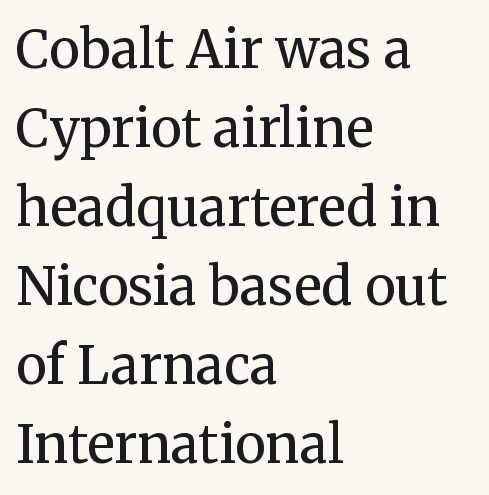
{"serif": "yes", "italic": "no", "bold": "no", "weight": "regular", "width": "normal", "stroke_contrast": "medium", "x_height": "medium", "monospaced": "no", "underline": "no", "align": "left", "line_spacing": "normal", "line_spacing_ratio": 1.52, "letter_spacing": "normal", "letter_spacing_em": 0.0, "glyph_px": 52}
